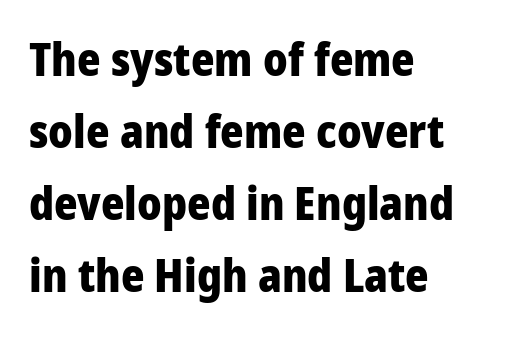
{"serif": "no", "italic": "no", "bold": "yes", "weight": "heavy", "width": "condensed", "stroke_contrast": "low", "x_height": "large", "monospaced": "no", "underline": "no", "align": "left", "line_spacing": "normal", "line_spacing_ratio": 1.6, "letter_spacing": "normal", "letter_spacing_em": 0.0, "glyph_px": 45}
